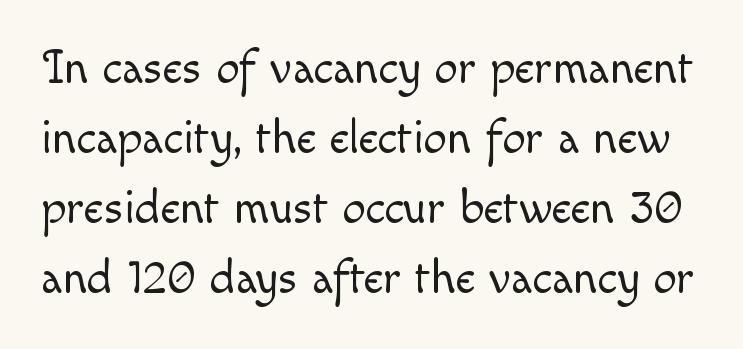
Q: Is the text bold? A: No.
Q: Is the text italic (slanted)? A: No, it is upright.
Q: Is the text underlined? A: No.
Q: Is the spacing between letters normal or unusually wide? A: Normal.
Q: Is the spacing between lines tight, normal or loose? A: Normal.
Q: Width (condensed, normal, or wide)? A: Normal.
Q: x-height? A: Small.
Q: Monospaced? A: No.
